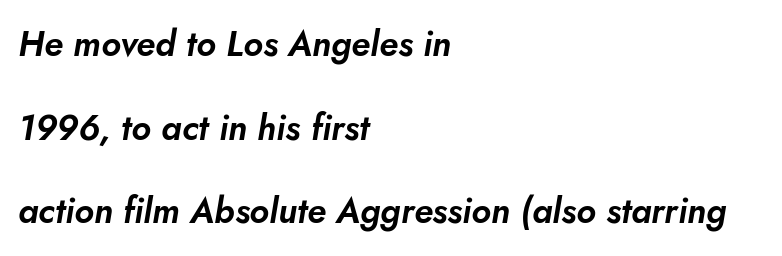
Widely set lines give the paragraph a tall, airy silhouette. The strip under each line holds only bare page. The line texture is even and compact thanks to regular tracking. Quick note: italic. The rendering uses natural spacing where letterforms have individual widths.
